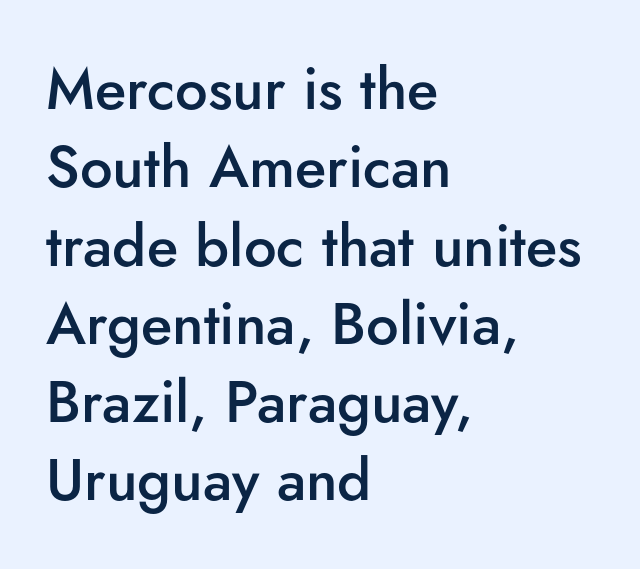
Each new line begins a customary step beneath the previous one. A sans-serif font was chosen for this passage. These lines keep a tight, regular rhythm from letter to letter. Every stem runs plumb, perpendicular to the baseline. Is this a fixed-width face? No — the glyphs have proportional, varying widths. The specimen omits any rule beneath the text block's lines.
